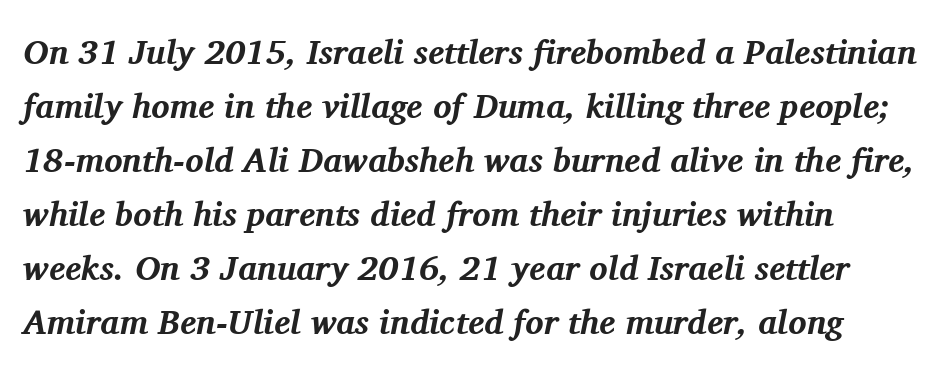
Does the weight exceed regular? Yes, all the way to bold. Regular leading. Each letter's strokes conclude with small projecting serifs. A typesetter would call this zero additional tracking. Think of a printed novel: that variable character pitch is what you see here. No word sits above an underline.
